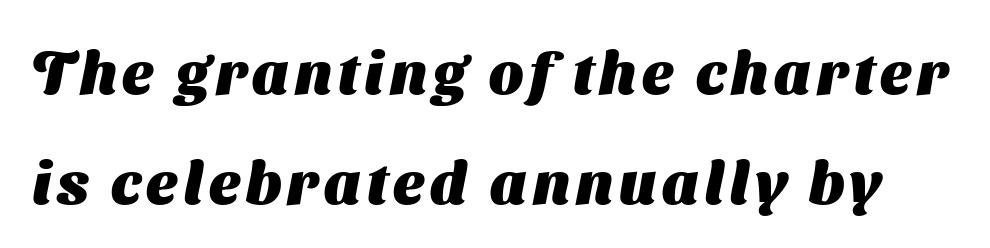
Q: Is the text bold? A: Yes.
Q: Is the typeface a serif or a sans-serif typeface? A: Sans-serif.
Q: Is the text underlined? A: No.
Q: Width (condensed, normal, or wide)? A: Normal.
Q: Stroke contrast? A: Medium.
Q: x-height? A: Medium.
Q: Monospaced? A: No.
